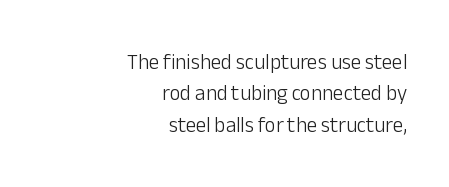
The image shows 21 px text type, upright; set right-aligned, normal line spacing (1.5x), normal letter spacing, not underlined.
